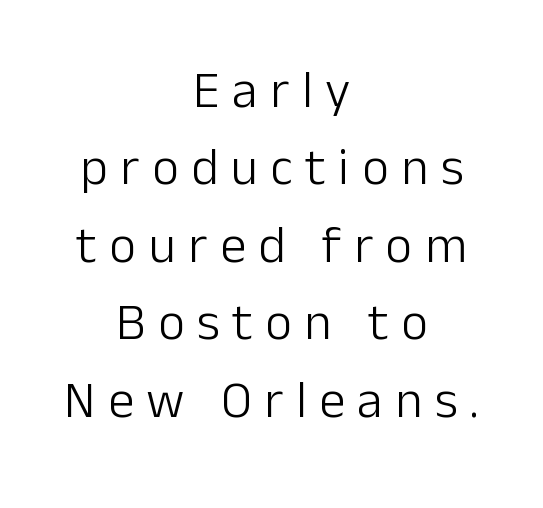
No extra ink here — the face is not bold. Glyph-to-glyph distance is far greater than everyday printed text. Alignment: centered. Posture: upright roman. The space between consecutive lines is moderate.
